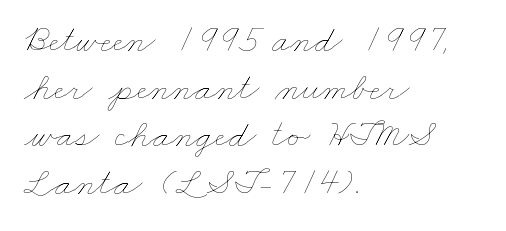
{"bold": "no", "weight": "thin", "width": "wide", "stroke_contrast": "low", "x_height": "small", "monospaced": "no", "underline": "no", "align": "left", "line_spacing_ratio": 1.22, "letter_spacing": "normal", "letter_spacing_em": 0.0, "glyph_px": 39}
